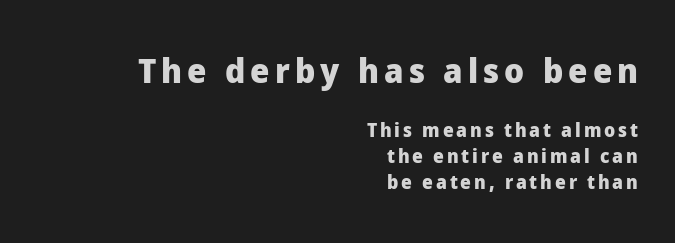
Type size steps down from the first block to the second. Nobody drew a line under any word here. What's the leading like? Ordinary, nothing unusual. Pretty heavy lettering here — definitely bold. In terms of posture, this sample is upright. One-word summary of the alignment: right.
